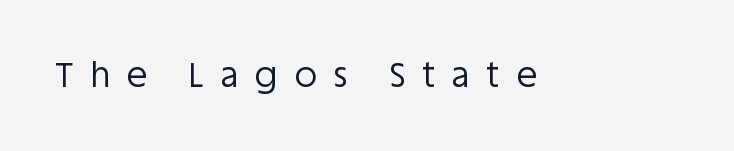
{"serif": "no", "italic": "no", "bold": "no", "weight": "regular", "width": "normal", "stroke_contrast": "low", "x_height": "large", "monospaced": "no", "underline": "no", "letter_spacing": "wide", "letter_spacing_em": 0.5, "glyph_px": 34}
